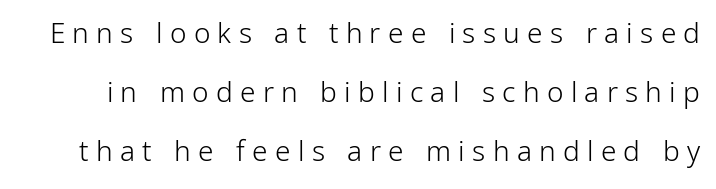
{"serif": "no", "italic": "no", "bold": "no", "weight": "light", "width": "condensed", "stroke_contrast": "low", "x_height": "medium", "monospaced": "no", "underline": "no", "line_spacing": "loose", "line_spacing_ratio": 2.1, "letter_spacing": "wide", "letter_spacing_em": 0.26, "glyph_px": 28}
